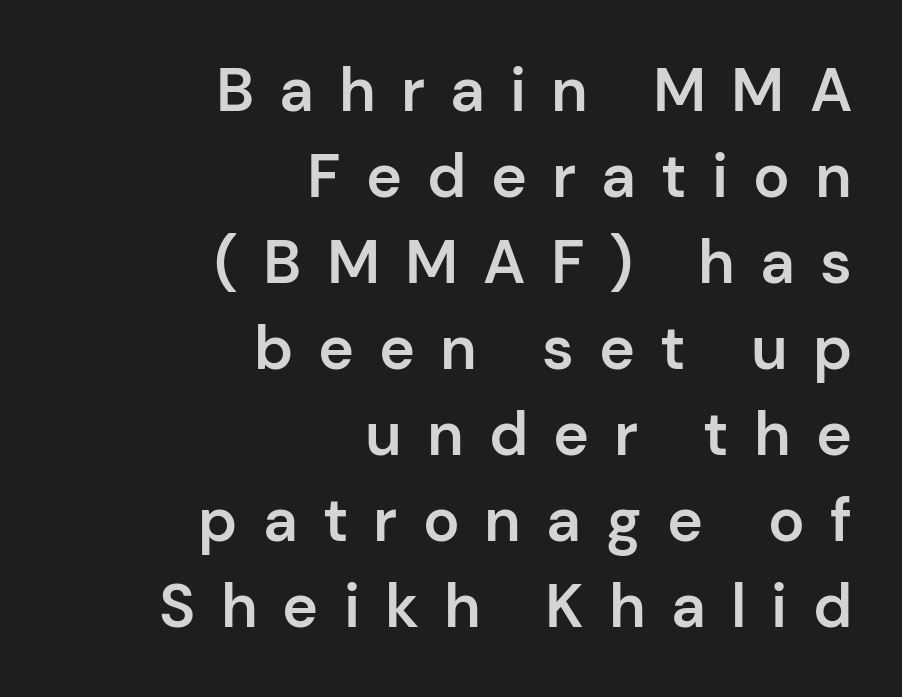
Q: Is the text bold? A: Semi-bold.
Q: Is the text italic (slanted)? A: No, it is upright.
Q: Is the typeface a serif or a sans-serif typeface? A: Sans-serif.
Q: Is the text underlined? A: No.
Q: How is the paragraph aligned? A: Right-aligned.
Q: Is the spacing between letters normal or unusually wide? A: Unusually wide.
Q: Is the spacing between lines tight, normal or loose? A: Normal.
Q: Width (condensed, normal, or wide)? A: Normal.
Q: Stroke contrast? A: Low.
Q: x-height? A: Medium.
Q: Monospaced? A: No.
